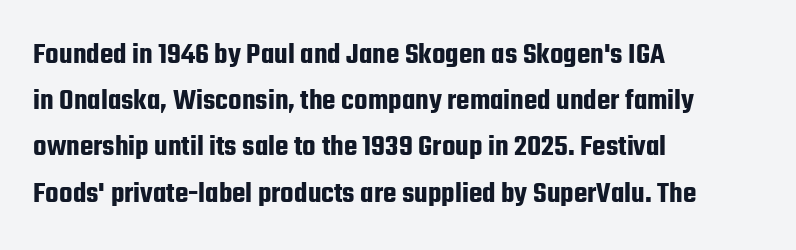
{"serif": "no", "italic": "no", "width": "condensed", "stroke_contrast": "low", "x_height": "medium", "monospaced": "no", "underline": "no", "align": "left", "line_spacing": "normal", "line_spacing_ratio": 1.49, "letter_spacing": "normal", "letter_spacing_em": 0.0, "glyph_px": 31}
